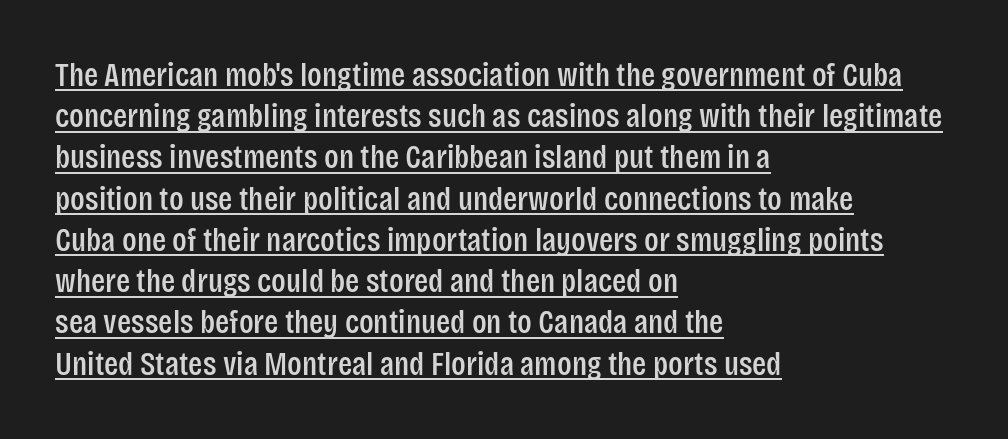
The rows are spaced the way most documents space them. Do the letters lean? They stand straight. Typographically, this falls in the sans-serif category. Each letter keeps its own natural width here, so spacing adapts to shape.
